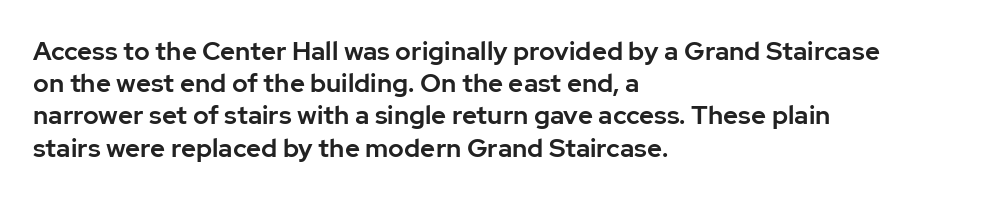
{"italic": "no", "underline": "no", "align": "left", "line_spacing_ratio": 1.24, "letter_spacing": "normal", "letter_spacing_em": 0.0, "glyph_px": 26}
